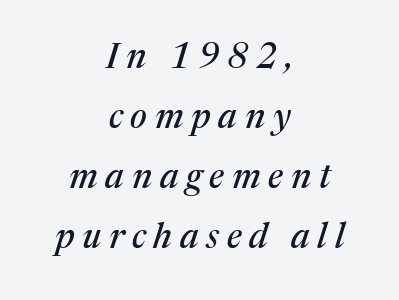
The typeface chosen for these lines features serifs. The setting favours the middle, as headings and verse often do. The passage shown is typed in a proportional face where columns would drift. The area under the type is left untouched. The whole block is typeset with a tilt.
